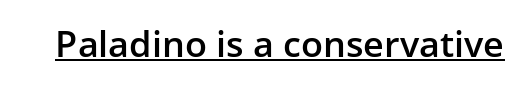
Each letter keeps its own natural width here, so spacing adapts to shape. Every letter is mildly thick-stroked: semibold rather than bold. Is the letter spacing exaggerated? No — it looks like the ordinary default. Underlining? Definitely there. Serifs: no, the terminals of the letterforms are clean. Italic: no, the glyphs are upright roman.
